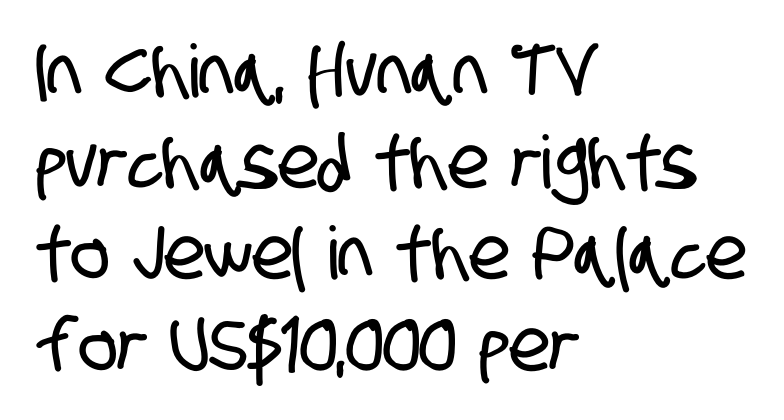
The image shows 73 px condensed sans-serif type; set left-aligned, normal line spacing (1.25x), normal letter spacing, not underlined; low stroke contrast and a large x-height.
